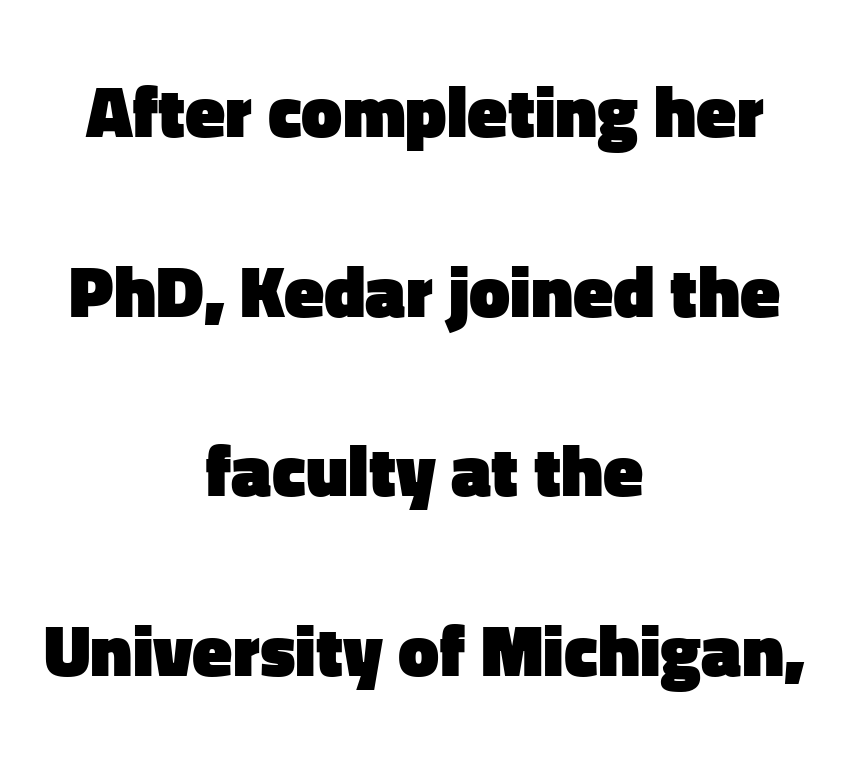
{"serif": "no", "italic": "no", "bold": "yes", "weight": "heavy", "width": "normal", "stroke_contrast": "low", "x_height": "medium", "monospaced": "no", "underline": "no", "align": "center", "line_spacing": "loose", "line_spacing_ratio": 2.46, "letter_spacing": "normal", "letter_spacing_em": 0.0, "glyph_px": 73}
